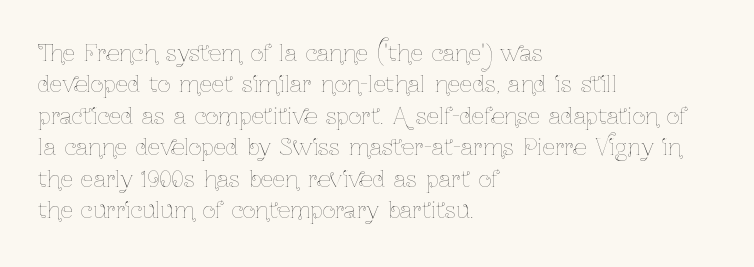
The line-height multiplier appears to be the usual default. The ragged edge is on the right, which tells us the setting is flush left. A typesetter would mark this as roman, not italic. This sample uses plain, unmodified letter spacing. No letter is thick-stroked: the sample isn't bold.
